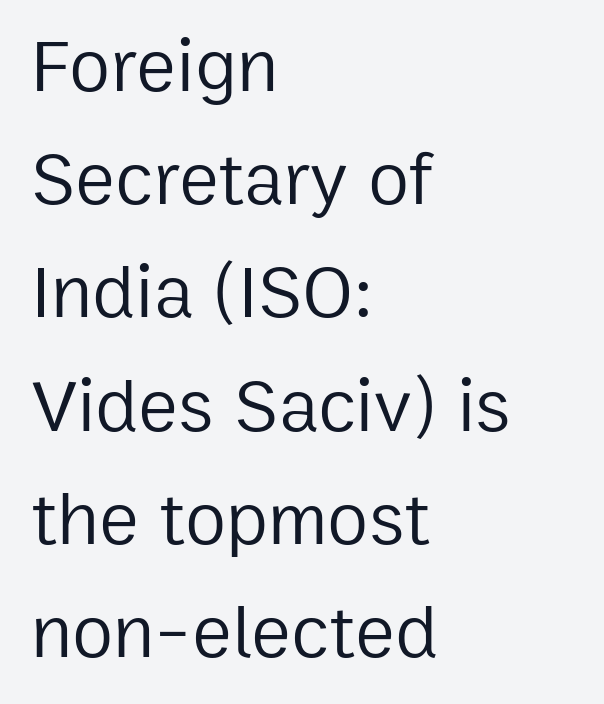
Q: Is the text bold? A: No.
Q: Is the text italic (slanted)? A: No, it is upright.
Q: Is the typeface a serif or a sans-serif typeface? A: Sans-serif.
Q: Is the text underlined? A: No.
Q: How is the paragraph aligned? A: Left-aligned.
Q: Is the spacing between letters normal or unusually wide? A: Normal.
Q: Is the spacing between lines tight, normal or loose? A: Normal.
Q: Width (condensed, normal, or wide)? A: Normal.
Q: Stroke contrast? A: Low.
Q: x-height? A: Medium.
Q: Monospaced? A: No.
